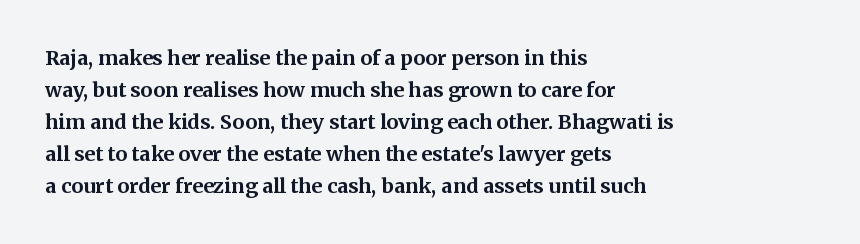
Q: Is the text bold? A: Yes.
Q: Is the text italic (slanted)? A: No, it is upright.
Q: Is the text underlined? A: No.
Q: How is the paragraph aligned? A: Left-aligned.
Q: Is the spacing between letters normal or unusually wide? A: Normal.
Q: Is the spacing between lines tight, normal or loose? A: Normal.
